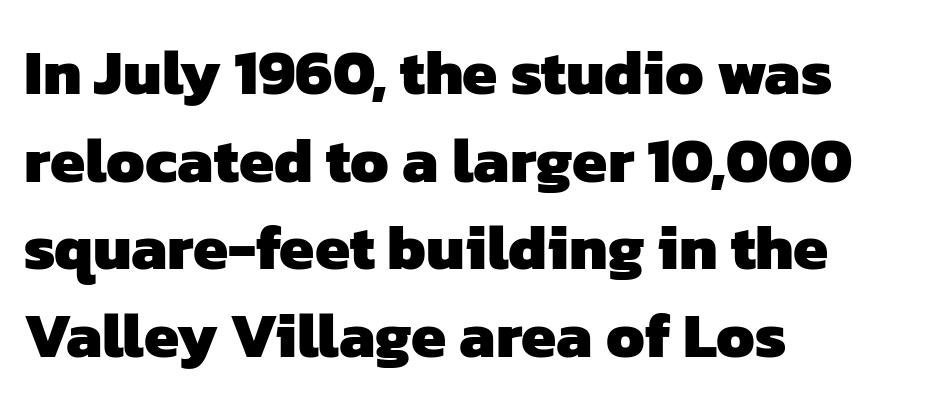
The image shows 63 px heavy sans-serif type; set left-aligned, normal line spacing (1.39x), normal letter spacing, not underlined; low stroke contrast and a medium x-height.
